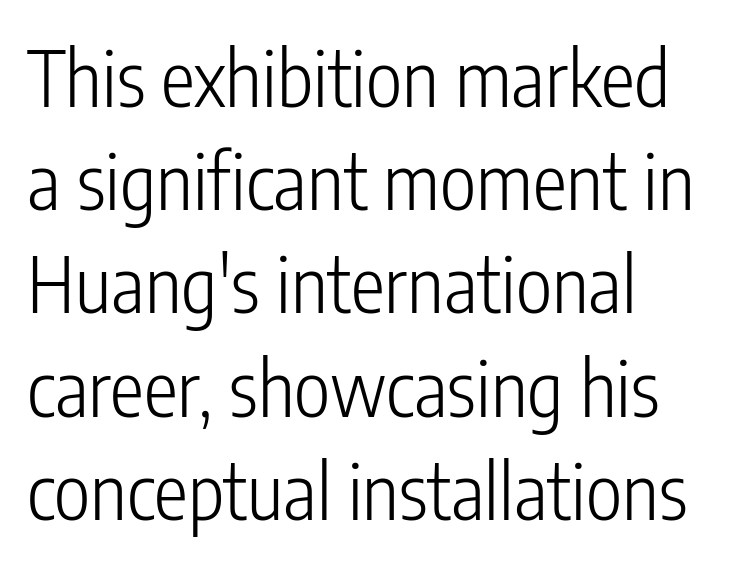
Q: Is the text bold? A: No.
Q: Is the text italic (slanted)? A: No, it is upright.
Q: Is the typeface a serif or a sans-serif typeface? A: Sans-serif.
Q: Is the text underlined? A: No.
Q: How is the paragraph aligned? A: Left-aligned.
Q: Is the spacing between letters normal or unusually wide? A: Normal.
Q: Is the spacing between lines tight, normal or loose? A: Normal.
Q: Width (condensed, normal, or wide)? A: Condensed.
Q: Stroke contrast? A: Low.
Q: x-height? A: Medium.
Q: Monospaced? A: No.
